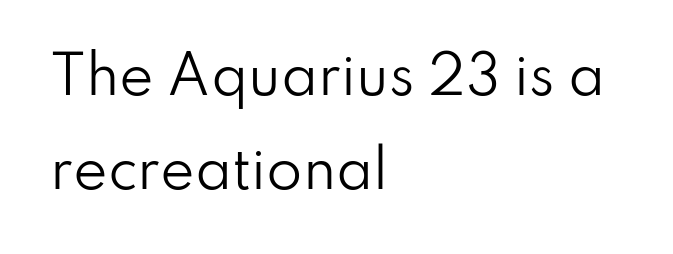
The image shows 52 px regular-weight sans-serif type, upright; set left-aligned, line spacing 1.81x, normal letter spacing, not underlined; low stroke contrast and a small x-height.
